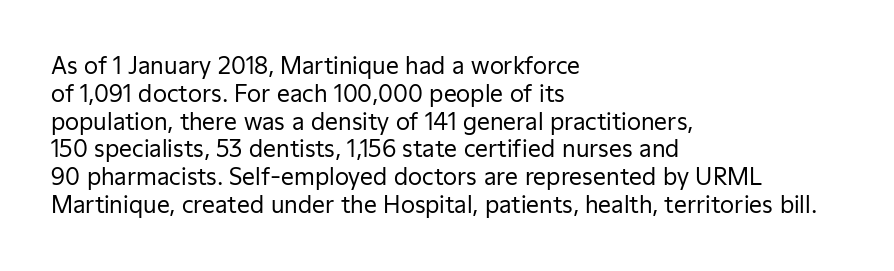
{"italic": "no", "bold": "no", "underline": "no", "align": "left", "line_spacing_ratio": 1.21, "letter_spacing": "normal", "letter_spacing_em": 0.0, "glyph_px": 23}
